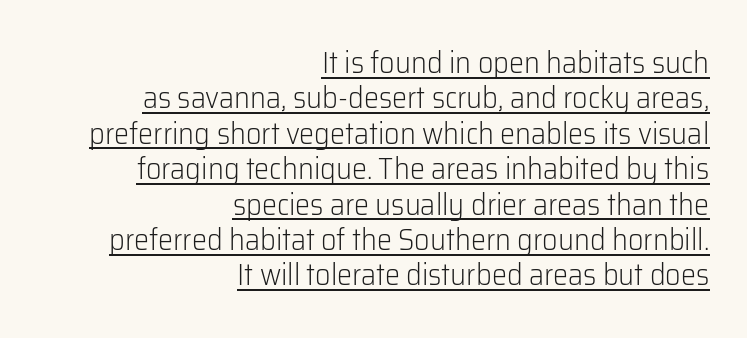
In CSS terms this would be text-align: right. You could call the tracking neutral — neither tight nor loose. To sum up the face: it is a sans, with no serifs. Underline: present. Does the lettering tilt? It doesn't — this is upright.
